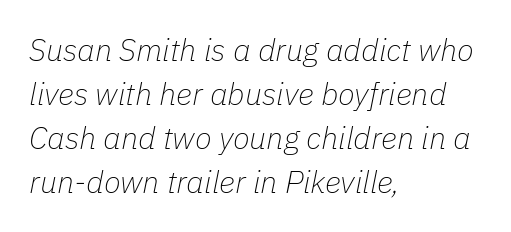
Q: Is the text bold? A: No.
Q: Is the text italic (slanted)? A: Yes, it leans right by about 11 degrees.
Q: Is the text underlined? A: No.
Q: How is the paragraph aligned? A: Left-aligned.
Q: Is the spacing between letters normal or unusually wide? A: Normal.
Q: Is the spacing between lines tight, normal or loose? A: Normal.
Q: Width (condensed, normal, or wide)? A: Normal.
Q: Stroke contrast? A: Low.
Q: x-height? A: Medium.
Q: Monospaced? A: No.
